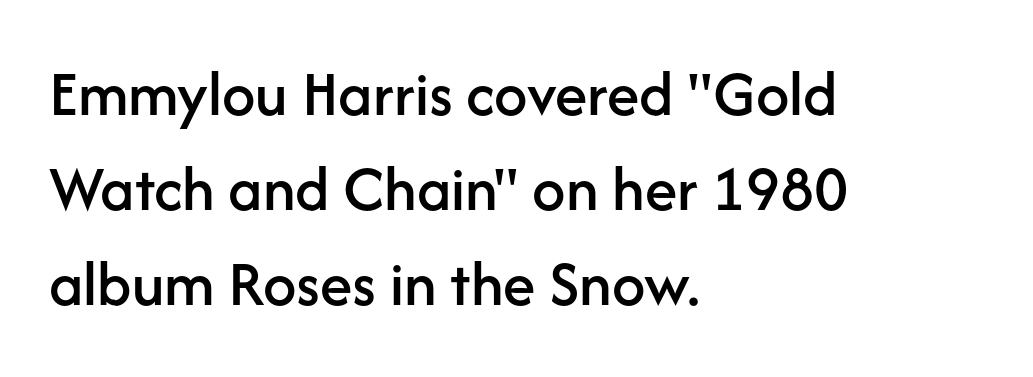
Descender tails drop into unmarked territory. In terms of letterspacing, this is plain default setting. In terms of leading, this rendering sits right in the middle. Posture: upright roman. The font family rendered here belongs to the sans-serif group. The lines in this sample share a left origin and differ only in where they stop.
